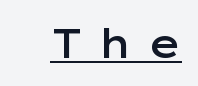
The image shows 41 px semibold, wide sans-serif type, upright; set unusually wide letter spacing (+0.36 em), underlined; low stroke contrast and a medium x-height.
